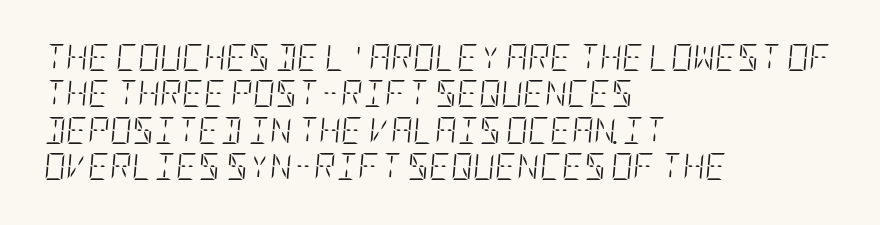
{"italic": "yes", "lean": "right", "slant_degrees": 5, "bold": "no", "underline": "no", "align": "left", "line_spacing": "normal", "line_spacing_ratio": 1.35, "letter_spacing": "normal", "letter_spacing_em": 0.0, "glyph_px": 27}
